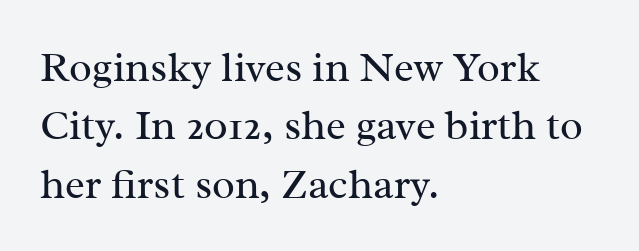
The image shows 42 px regular-weight serif type, upright; set left-aligned, normal line spacing (1.39x), normal letter spacing, not underlined; medium stroke contrast and a medium x-height.
